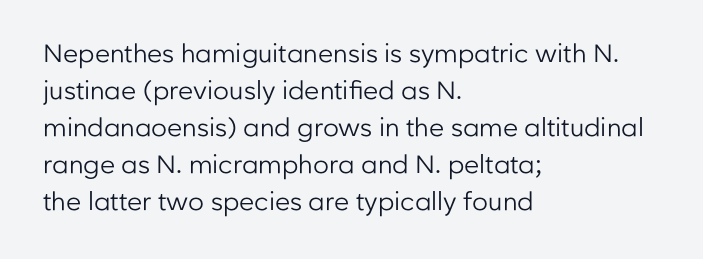
The image shows 25 px text type, upright; set left-aligned, normal line spacing (1.48x), normal letter spacing, not underlined.
